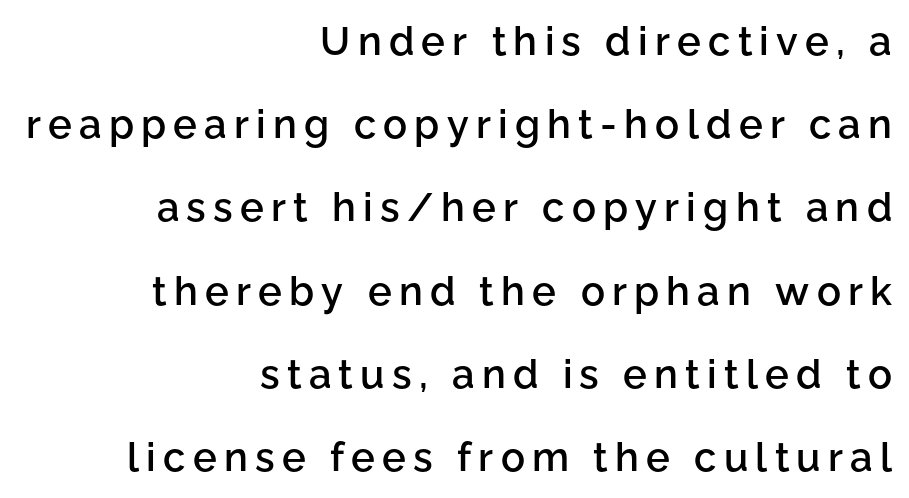
Q: Is the text bold? A: Semi-bold.
Q: Is the text italic (slanted)? A: No, it is upright.
Q: Is the typeface a serif or a sans-serif typeface? A: Sans-serif.
Q: Is the text underlined? A: No.
Q: How is the paragraph aligned? A: Right-aligned.
Q: Is the spacing between lines tight, normal or loose? A: Loose.
Q: Width (condensed, normal, or wide)? A: Normal.
Q: Stroke contrast? A: Low.
Q: x-height? A: Medium.
Q: Monospaced? A: No.
